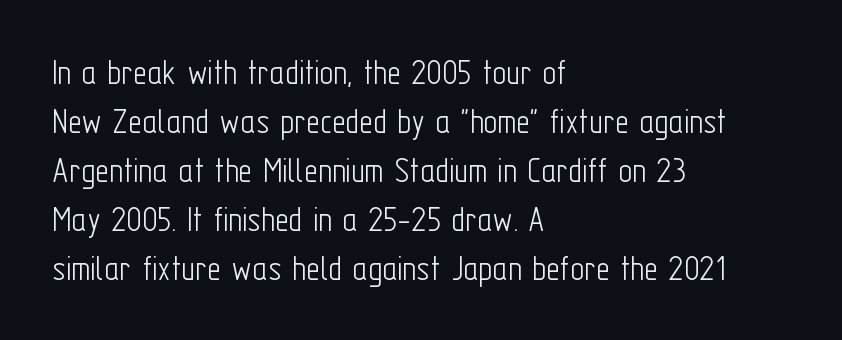
Note the varied advance widths — an 'i' is clearly narrower than an 'm'. No italicization has been applied; the sample stays upright. Is there much room between lines? A standard amount, neither cramped nor airy. The weight tops out at a normal text grade. Bare-footed words on every line. Unlike a traditional serif, this face leaves its strokes unadorned.
